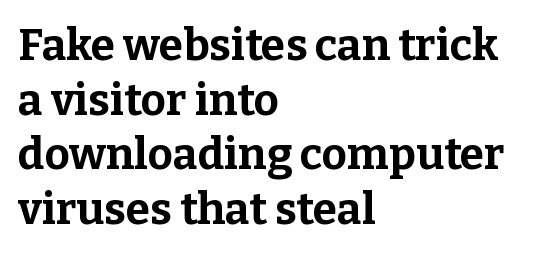
Q: Is the text bold? A: Yes.
Q: Is the text italic (slanted)? A: No, it is upright.
Q: Is the typeface a serif or a sans-serif typeface? A: Serif.
Q: Is the text underlined? A: No.
Q: How is the paragraph aligned? A: Left-aligned.
Q: Is the spacing between letters normal or unusually wide? A: Normal.
Q: Width (condensed, normal, or wide)? A: Normal.
Q: Stroke contrast? A: Low.
Q: x-height? A: Medium.
Q: Monospaced? A: No.
